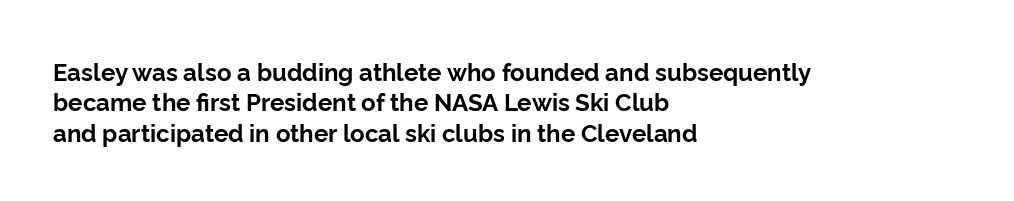
The glyphs are unaccompanied by any horizontal stroke below them. The leading is moderate, giving the passage an even texture. Left-aligned paragraph, ragged on the right. A full-strength bold gives these letters their thick strokes. This sample uses an upright cut, with every glyph sitting square on the baseline.
